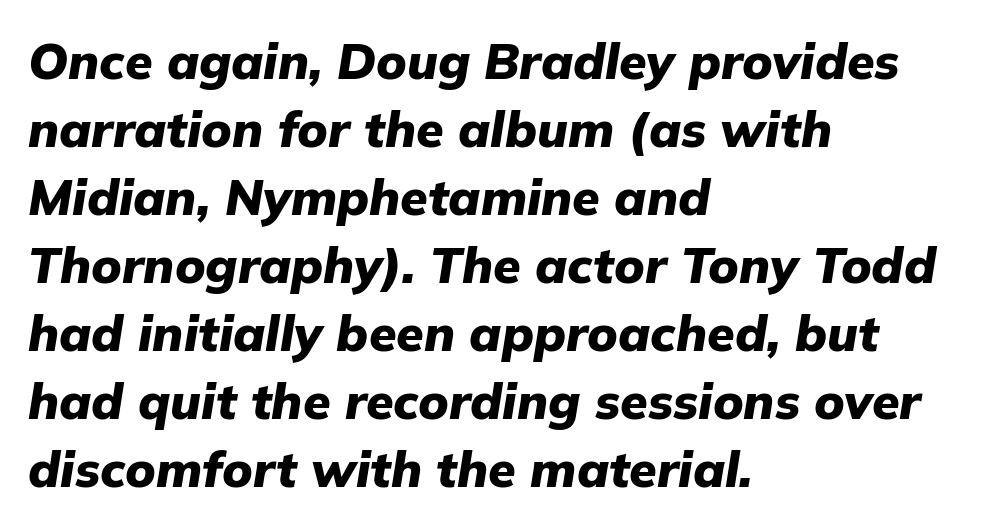
Q: Is the text bold? A: Yes.
Q: Is the text italic (slanted)? A: Yes, it leans right by about 9 degrees.
Q: Is the text underlined? A: No.
Q: How is the paragraph aligned? A: Left-aligned.
Q: Is the spacing between letters normal or unusually wide? A: Normal.
Q: Is the spacing between lines tight, normal or loose? A: Normal.
Q: Width (condensed, normal, or wide)? A: Normal.
Q: Stroke contrast? A: Low.
Q: x-height? A: Medium.
Q: Monospaced? A: No.
